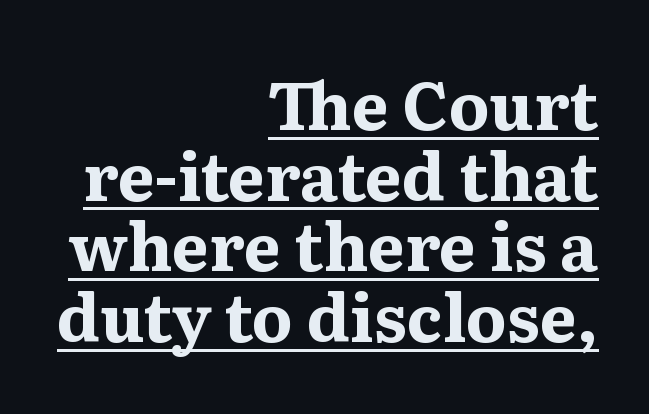
Nothing unusual about the tracking: characters are spaced as the font intends. Stroke thickness is high; the sample reads as a true bold. Little horizontal feet cap the strokes, marking this as serif type. Somebody hit Ctrl+U on this one — the words are underlined.
